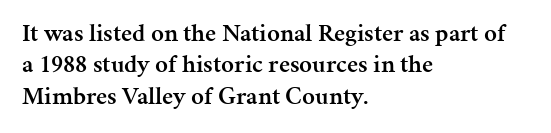
Has an underline been added? It has not. Nobody touched the tracking dial on this one. The rendering uses a semibold face; strokes are thickened but not to full bold. Style check: upright. Normally led — the rows are evenly, conventionally spaced.
